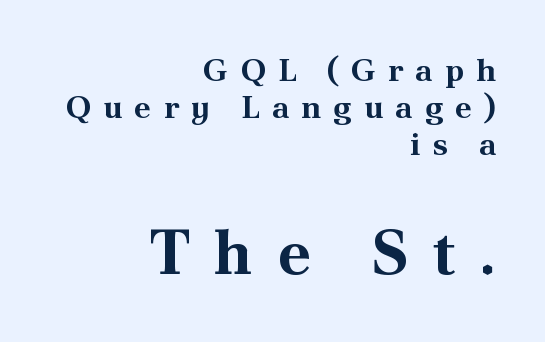
{"serif": "yes", "italic": "no", "bold": "yes", "weight": "bold", "width": "normal", "stroke_contrast": "medium", "x_height": "small", "monospaced": "no", "underline": "no", "align": "right", "line_spacing_ratio": 1.16, "letter_spacing": "wide", "letter_spacing_em": 0.38, "larger_block": "second", "size_ratio": 1.97, "glyph_px": 63}
